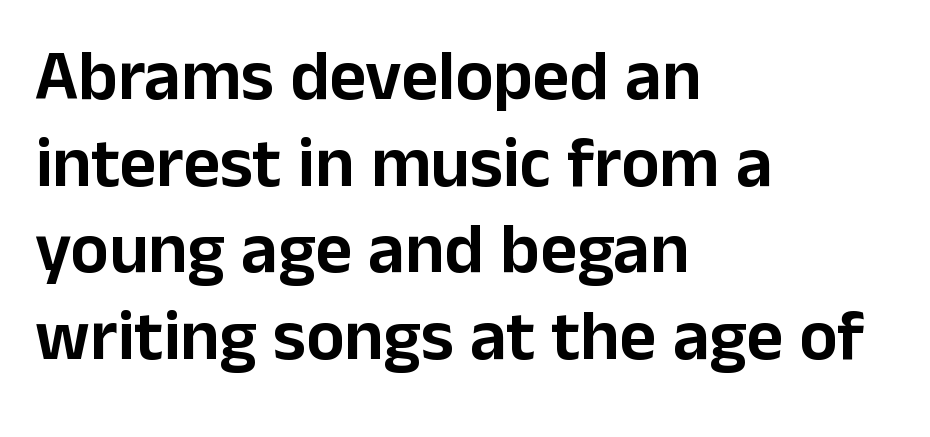
{"serif": "no", "italic": "no", "width": "normal", "stroke_contrast": "low", "x_height": "medium", "monospaced": "no", "underline": "no", "align": "left", "line_spacing_ratio": 1.22, "letter_spacing": "normal", "letter_spacing_em": 0.0, "glyph_px": 71}
